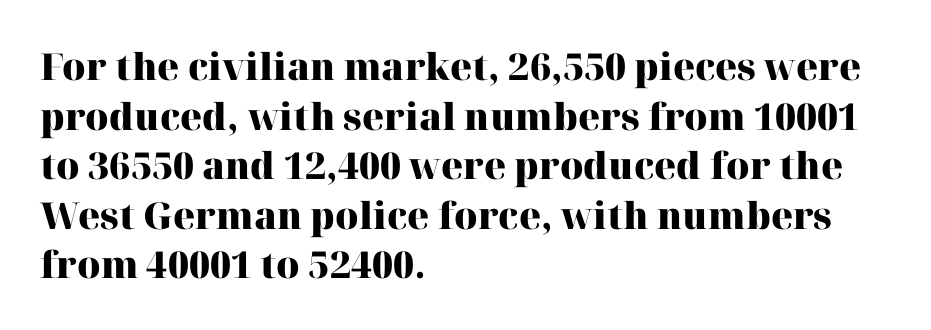
Horizontal bands of white between lines are of average thickness. How are the letters spaced? Ordinarily, with no added tracking. Nope, not italic — everything's standing straight. The passage shown is not underscored anywhere.
